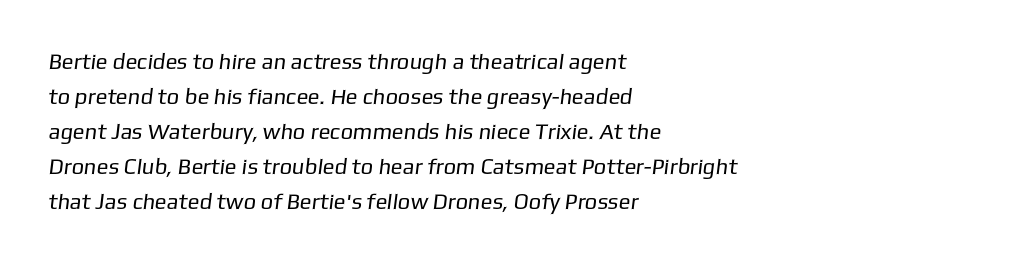
The image shows 22 px text type; set left-aligned, normal line spacing (1.59x), normal letter spacing, not underlined.
